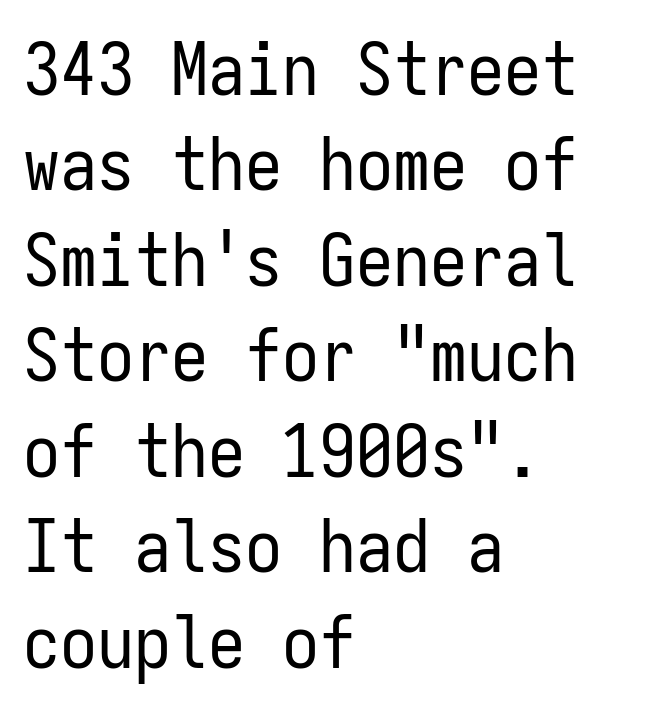
Q: Is the text bold? A: No.
Q: Is the text italic (slanted)? A: No, it is upright.
Q: Is the typeface a serif or a sans-serif typeface? A: Sans-serif.
Q: Is the text underlined? A: No.
Q: How is the paragraph aligned? A: Left-aligned.
Q: Is the spacing between letters normal or unusually wide? A: Normal.
Q: Is the spacing between lines tight, normal or loose? A: Normal.
Q: Width (condensed, normal, or wide)? A: Condensed.
Q: Stroke contrast? A: Low.
Q: x-height? A: Medium.
Q: Monospaced? A: Yes.
